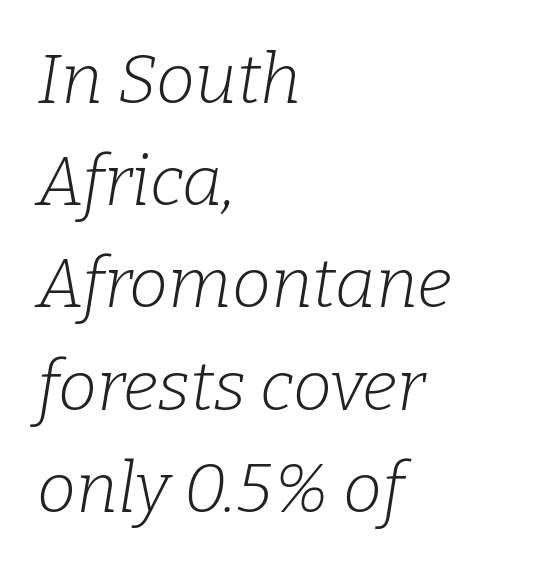
{"serif": "yes", "italic": "yes", "lean": "right", "slant_degrees": 9, "bold": "no", "weight": "light", "width": "normal", "stroke_contrast": "low", "x_height": "medium", "monospaced": "no", "underline": "no", "align": "left", "line_spacing": "normal", "line_spacing_ratio": 1.46, "letter_spacing": "normal", "letter_spacing_em": 0.0, "glyph_px": 70}
